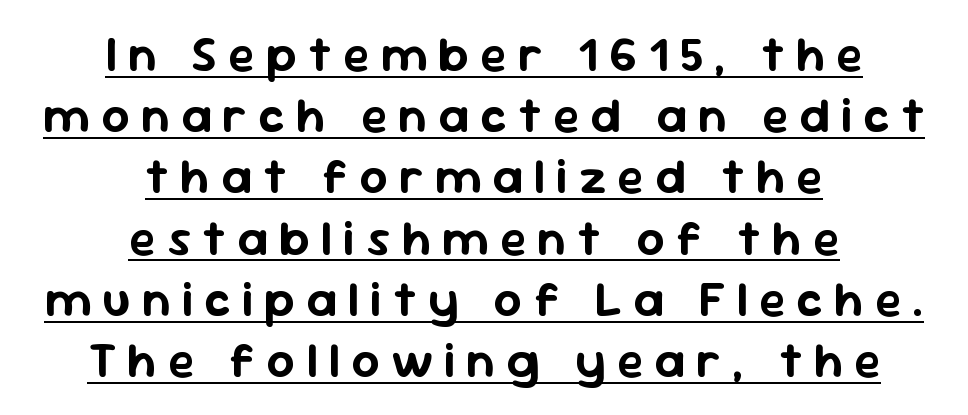
Proportional: the letters do not fall into vertical columns. Notice how descenders clear the ascenders below comfortably — that's standard leading. The glyphs in this specimen are sans serif. Where is the straight margin? There isn't one; the lines are centered. A baseline rule has been typeset under these characters. Display-style spreading of the glyphs; the letterfit is very open.
